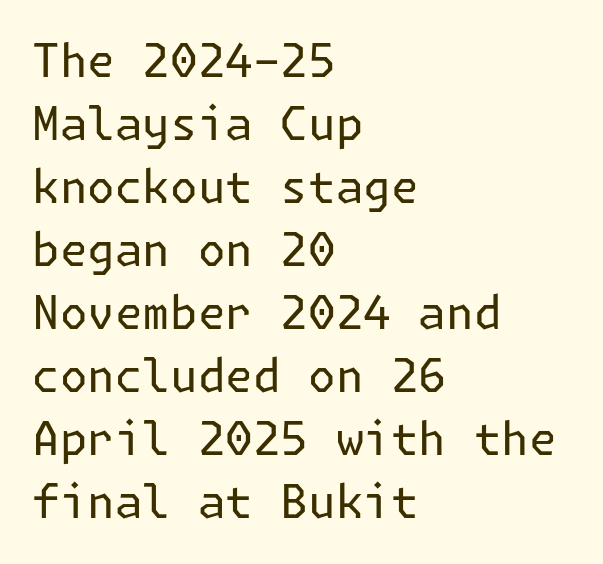
The horizontal fit of the characters is conventional and even. Serifs: no, the terminals of the letterforms are clean. Weight class: somewhere from thin through regular. The rows are spaced the way most documents space them. The passage shown is not underscored anywhere. The specimen reads as upright at a glance.
